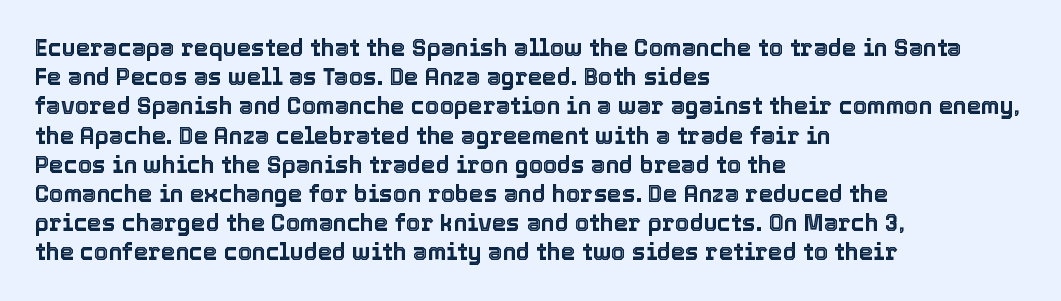
{"italic": "no", "underline": "no", "align": "left", "line_spacing": "normal", "line_spacing_ratio": 1.27, "letter_spacing": "normal", "letter_spacing_em": 0.0, "glyph_px": 23}
